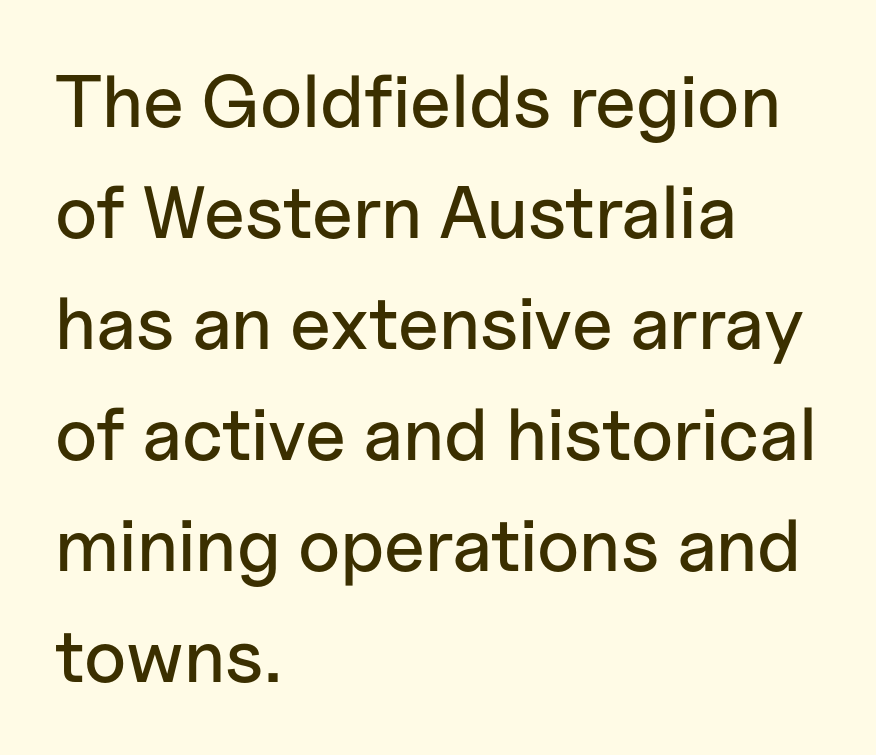
Q: Is the text italic (slanted)? A: No, it is upright.
Q: Is the typeface a serif or a sans-serif typeface? A: Sans-serif.
Q: Is the text underlined? A: No.
Q: How is the paragraph aligned? A: Left-aligned.
Q: Is the spacing between letters normal or unusually wide? A: Normal.
Q: Is the spacing between lines tight, normal or loose? A: Normal.
Q: Width (condensed, normal, or wide)? A: Normal.
Q: Stroke contrast? A: Low.
Q: x-height? A: Medium.
Q: Monospaced? A: No.
